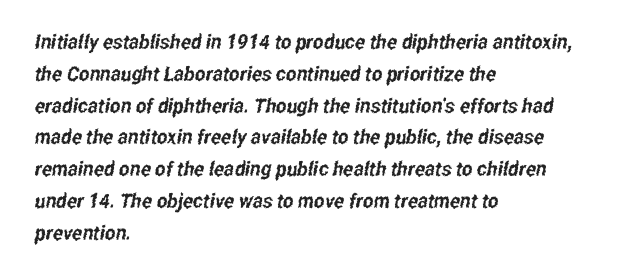
Horizontal alignment here is leftward, the default for most running prose. A typesetter would call this leading conventional body-copy spacing. The space beneath each line is pristine and unruled. This sample uses plain, unmodified letter spacing.
